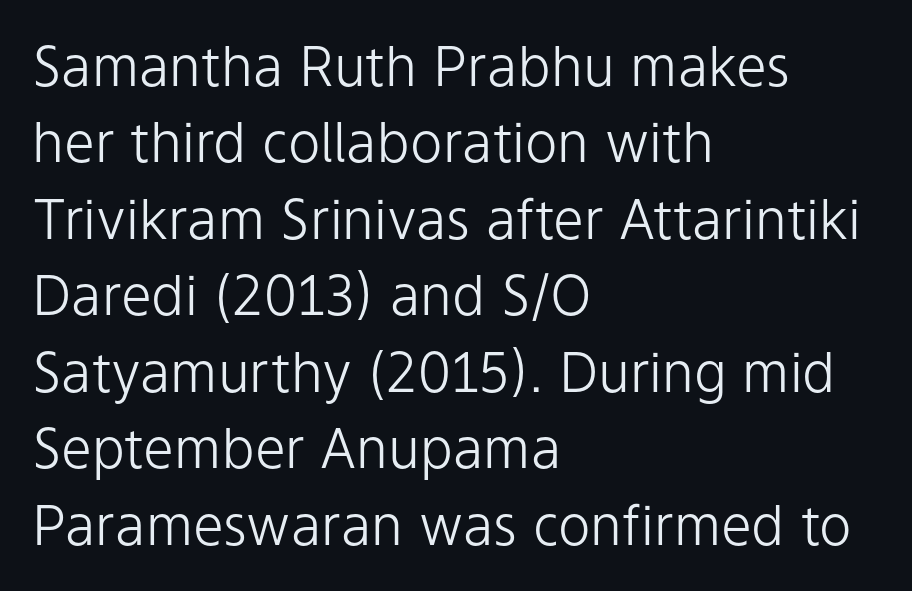
The image shows 55 px light sans-serif type, upright; set left-aligned, normal line spacing (1.39x), normal letter spacing, not underlined; low stroke contrast and a medium x-height.
